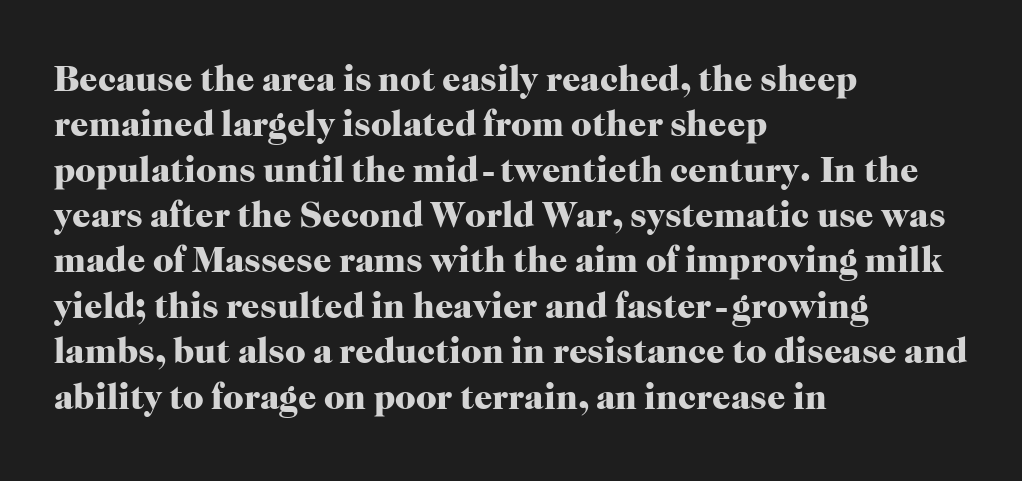
Compared with typical paragraphs, the rows here are spaced about the same. The face used here has the dense, thick strokes of a bold. The typeface chosen for these lines features serifs. Looks like regular typesetting: each glyph gets only the width it needs. Is there any slant? The stems are plumb. A typesetter would call this zero additional tracking.
